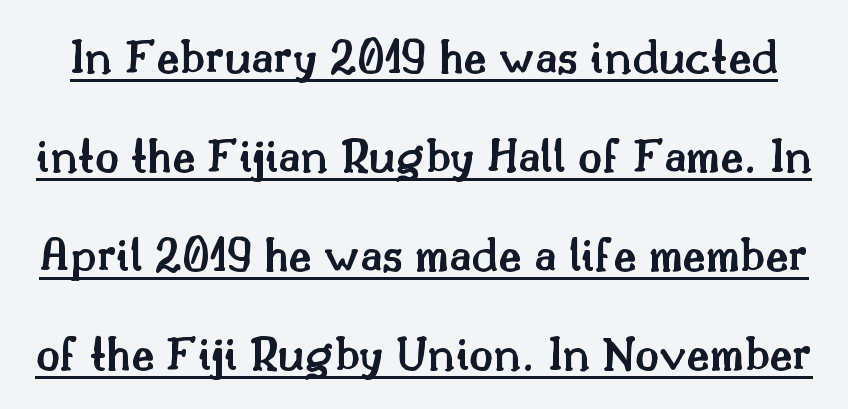
The image shows 50 px semibold serif type, upright; set loose line spacing (1.98x), normal letter spacing, underlined; medium stroke contrast and a small x-height.
